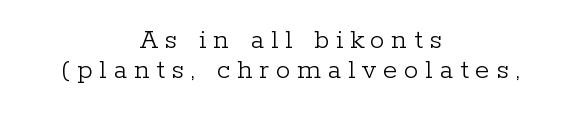
The image shows 29 px light serif type, upright; set centered, tight line spacing (1.04x), unusually wide letter spacing (+0.24 em), not underlined; low stroke contrast and a medium x-height.
